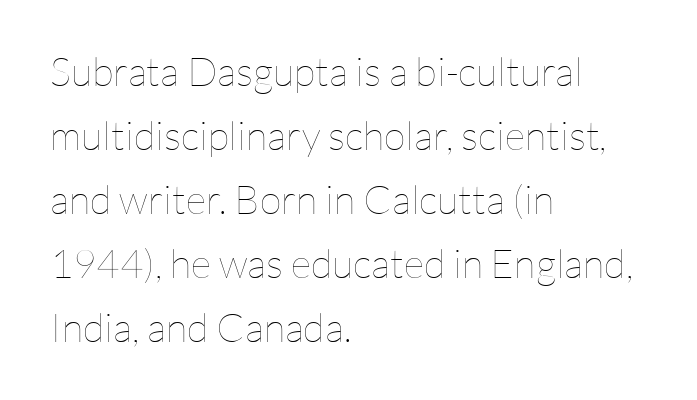
Every stem runs plumb, perpendicular to the baseline. A typesetter would call this proportional, since set widths differ per character. Line starts are locked; line ends wander. Is this a heavy cut? Hardly; it is regular or lighter.
